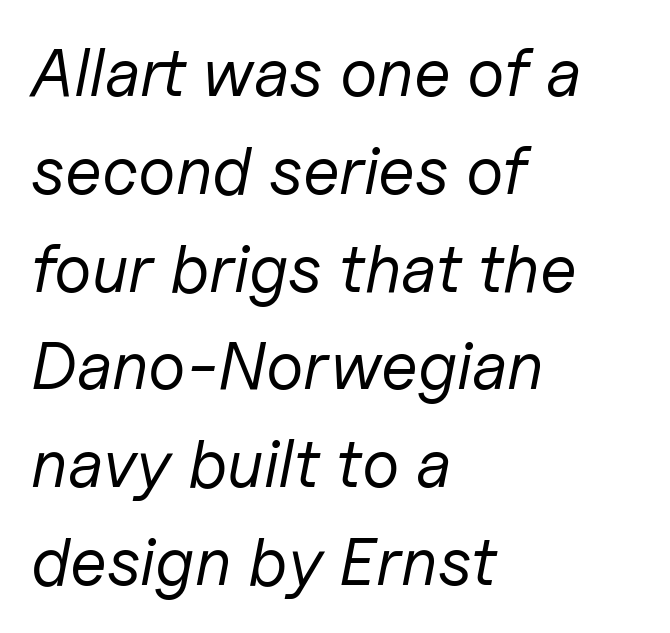
The designer left line spacing at the default. You could call the tracking neutral — neither tight nor loose. Every row of glyphs begins at an identical x-position on the left. A typesetter would call this proportional, since set widths differ per character.
